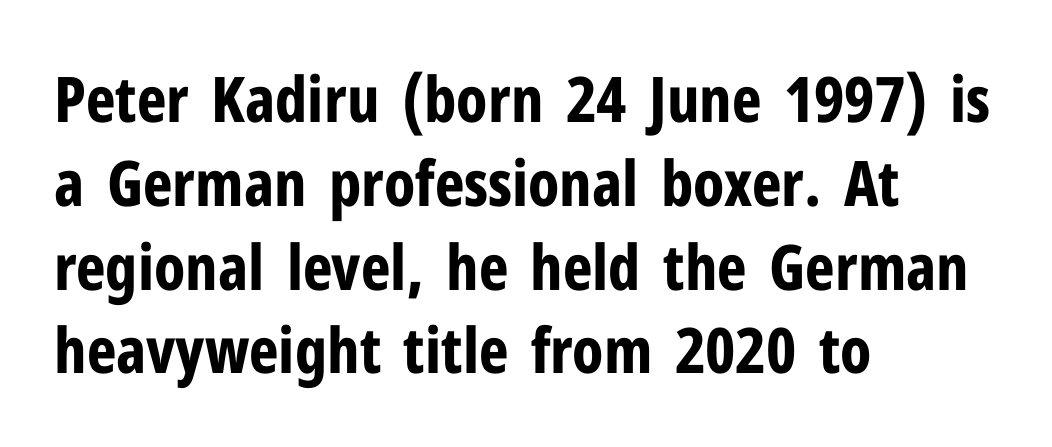
{"serif": "no", "italic": "no", "bold": "yes", "weight": "bold", "width": "condensed", "stroke_contrast": "low", "x_height": "medium", "monospaced": "no", "underline": "no", "align": "left", "line_spacing": "normal", "line_spacing_ratio": 1.33, "letter_spacing": "normal", "letter_spacing_em": 0.0, "glyph_px": 63}
